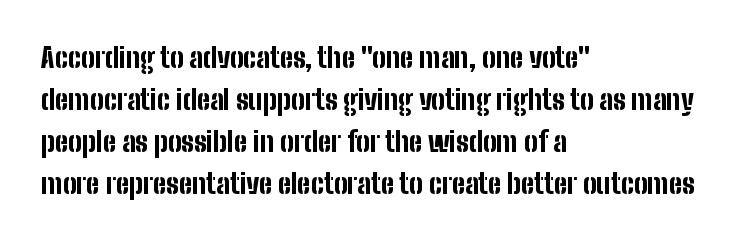
The image shows 27 px bold type, upright; set left-aligned, normal line spacing (1.55x), normal letter spacing, not underlined.
